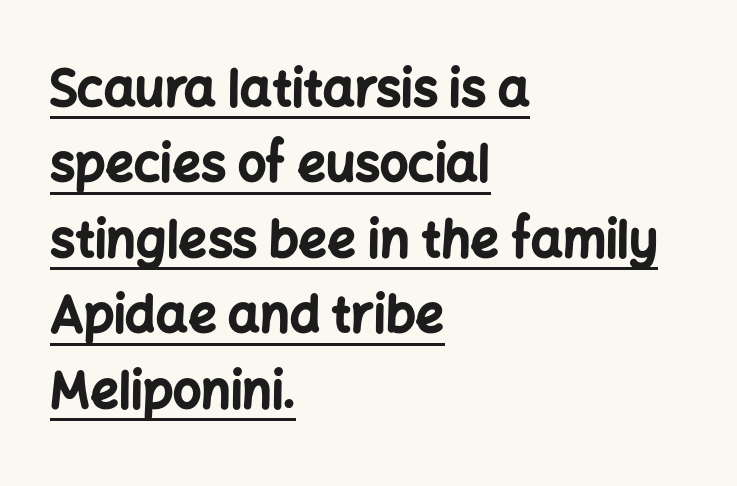
It's the straight-up-and-down kind of type. These words are printed bold, with thick strokes throughout. Observe the absence of serifs on each vertical stroke in this sample. All the whitespace from short lines collects on the right.
